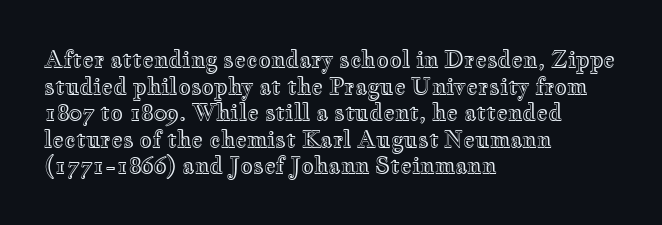
{"italic": "no", "underline": "no", "align": "left", "line_spacing_ratio": 1.21, "letter_spacing": "normal", "letter_spacing_em": 0.0, "glyph_px": 22}
